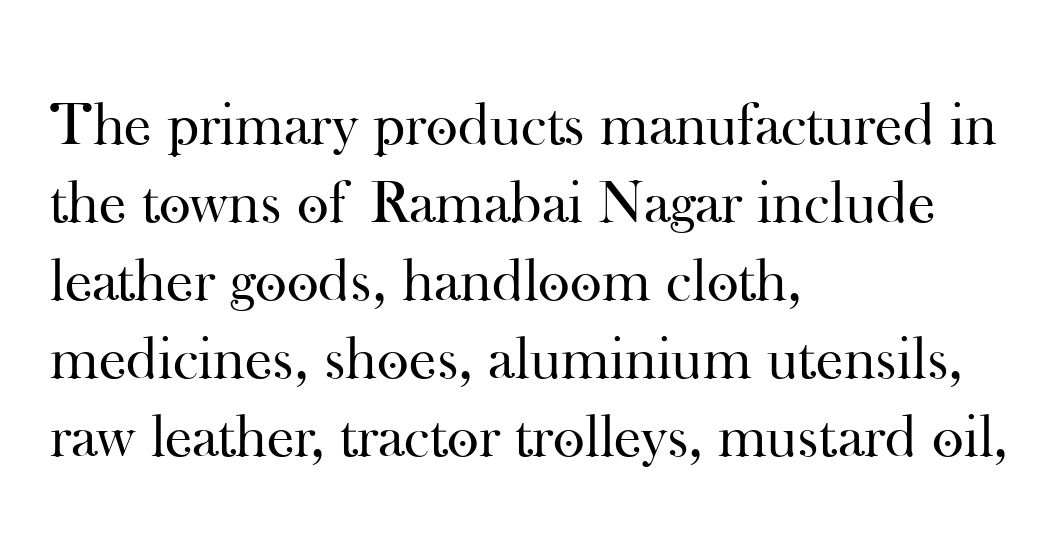
Compared with a centered layout, this one pins lines to the left instead. Evenly set lines give the paragraph a standard silhouette. Any mark beneath the type? The region is blank. Serif or sans? Serif — the stroke terminals have little feet. The face looks like a standard text weight, possibly lighter.
